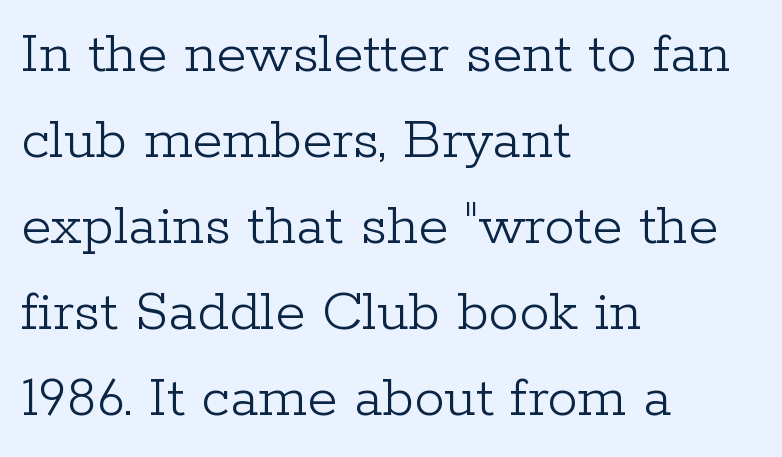
Q: Is the text bold? A: No.
Q: Is the text italic (slanted)? A: No, it is upright.
Q: Is the typeface a serif or a sans-serif typeface? A: Serif.
Q: Is the text underlined? A: No.
Q: How is the paragraph aligned? A: Left-aligned.
Q: Is the spacing between letters normal or unusually wide? A: Normal.
Q: Is the spacing between lines tight, normal or loose? A: Normal.
Q: Width (condensed, normal, or wide)? A: Normal.
Q: Stroke contrast? A: Low.
Q: x-height? A: Medium.
Q: Monospaced? A: No.
